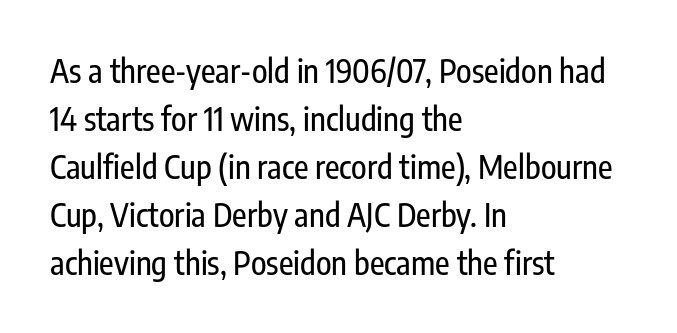
Q: Is the text italic (slanted)? A: No, it is upright.
Q: Is the typeface a serif or a sans-serif typeface? A: Sans-serif.
Q: Is the text underlined? A: No.
Q: How is the paragraph aligned? A: Left-aligned.
Q: Is the spacing between letters normal or unusually wide? A: Normal.
Q: Is the spacing between lines tight, normal or loose? A: Normal.
Q: Width (condensed, normal, or wide)? A: Condensed.
Q: Stroke contrast? A: Low.
Q: x-height? A: Medium.
Q: Monospaced? A: No.
